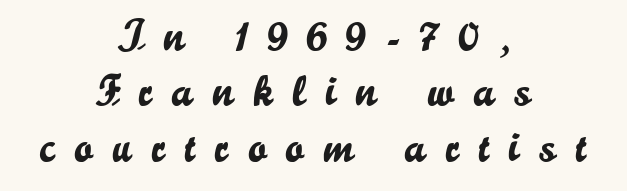
The image shows 44 px sans-serif type; set centered, normal line spacing (1.26x), unusually wide letter spacing (+0.45 em), not underlined; low stroke contrast and a small x-height.
